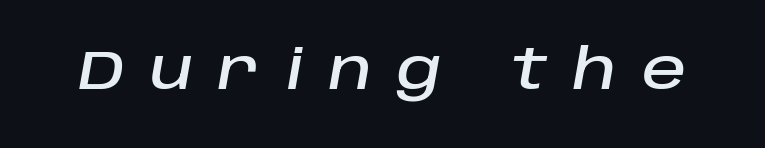
Here the glyphs are tracked loosely, breaking word shapes into spaced letters. Glance below the letters and you will spot only blank space. Is this a fixed-width face? No — the glyphs have proportional, varying widths. In terms of posture, this sample is oblique.
